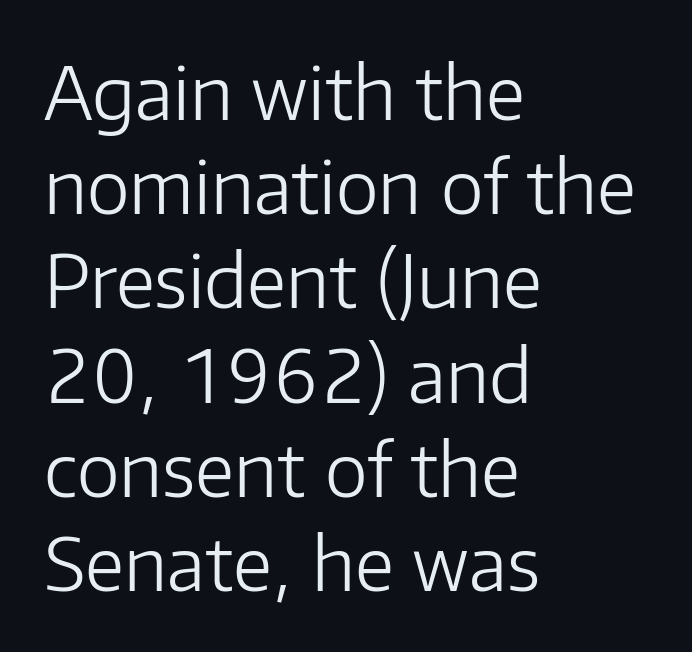
{"serif": "no", "italic": "no", "bold": "no", "weight": "light", "width": "normal", "stroke_contrast": "low", "x_height": "medium", "monospaced": "no", "underline": "no", "align": "left", "line_spacing": "normal", "line_spacing_ratio": 1.29, "letter_spacing": "normal", "letter_spacing_em": 0.0, "glyph_px": 73}
